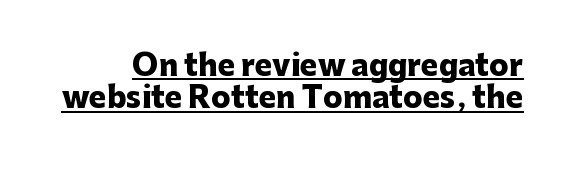
The image shows 29 px heavy sans-serif type, upright; set tight line spacing (1.11x), normal letter spacing, underlined; low stroke contrast and a medium x-height.
